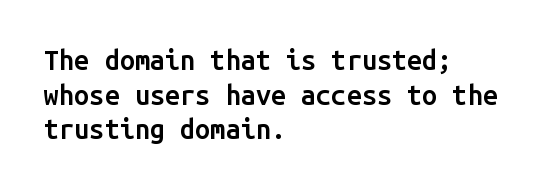
Set as a demibold, roughly 600 on the weight scale. The rendering anchors every line to the left-hand side. Tracking here is standard; glyphs follow each other at the usual distance. In terms of posture, this sample is upright. Each row of text sits above clean, open space.
